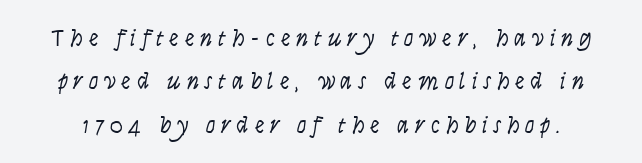
{"bold": "no", "underline": "no", "line_spacing_ratio": 1.81, "letter_spacing": "wide", "letter_spacing_em": 0.24, "glyph_px": 24}
